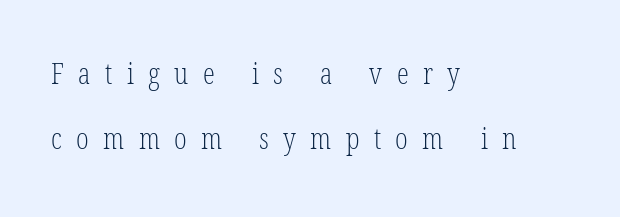
Q: Is the text bold? A: No.
Q: Is the text italic (slanted)? A: No, it is upright.
Q: Is the typeface a serif or a sans-serif typeface? A: Serif.
Q: Is the text underlined? A: No.
Q: How is the paragraph aligned? A: Left-aligned.
Q: Is the spacing between letters normal or unusually wide? A: Unusually wide.
Q: Is the spacing between lines tight, normal or loose? A: Loose.
Q: Width (condensed, normal, or wide)? A: Condensed.
Q: Stroke contrast? A: Low.
Q: x-height? A: Medium.
Q: Monospaced? A: No.
